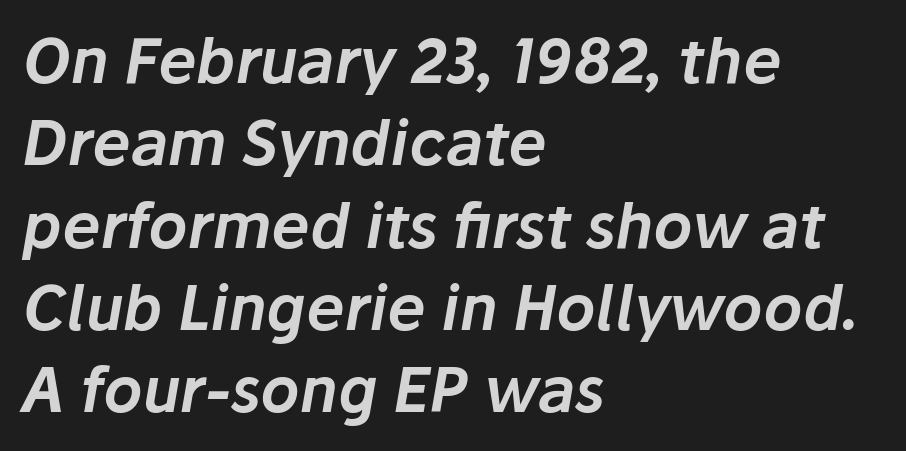
Q: Is the text italic (slanted)? A: Yes, it leans right by about 10 degrees.
Q: Is the text underlined? A: No.
Q: How is the paragraph aligned? A: Left-aligned.
Q: Is the spacing between letters normal or unusually wide? A: Normal.
Q: Is the spacing between lines tight, normal or loose? A: Normal.
Q: Width (condensed, normal, or wide)? A: Normal.
Q: Stroke contrast? A: Low.
Q: x-height? A: Medium.
Q: Monospaced? A: No.
